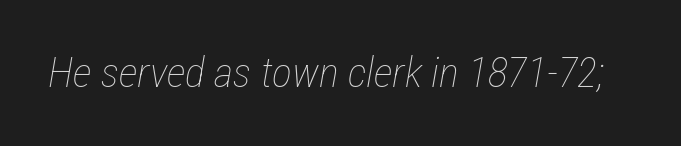
{"italic": "yes", "lean": "right", "slant_degrees": 12, "bold": "no", "weight": "thin", "width": "condensed", "stroke_contrast": "low", "x_height": "medium", "monospaced": "no", "underline": "no", "letter_spacing": "normal", "letter_spacing_em": 0.0, "glyph_px": 42}
